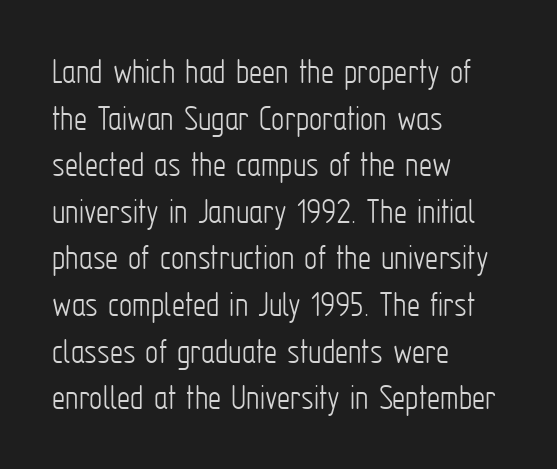
How would I describe the line gaps? Plain and ordinary. The characters display no serif detailing; their extremities are plain. Compared with a centered layout, this one pins lines to the left instead. You could call the tracking neutral — neither tight nor loose. The weight would be labelled regular, book, light, or lighter still. No word sits above an underline.
